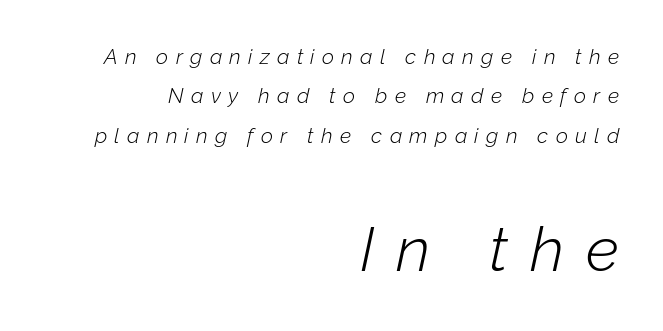
Q: Is the text bold? A: No.
Q: Is the text italic (slanted)? A: Yes, it leans right by about 12 degrees.
Q: Is the text underlined? A: No.
Q: How is the paragraph aligned? A: Right-aligned.
Q: Is the spacing between letters normal or unusually wide? A: Unusually wide.
Q: Which block of text is set in a larger size, the first (top) or the second (bottom)? A: The second (bottom) one.
Q: Width (condensed, normal, or wide)? A: Normal.
Q: Stroke contrast? A: Low.
Q: x-height? A: Medium.
Q: Monospaced? A: No.
